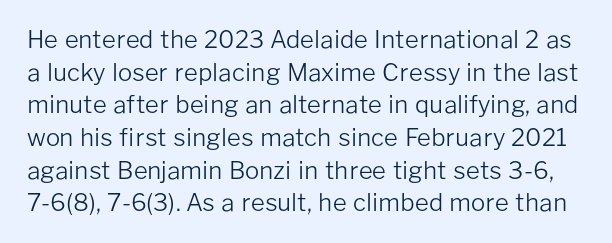
{"italic": "no", "bold": "no", "underline": "no", "line_spacing": "normal", "line_spacing_ratio": 1.36, "letter_spacing": "normal", "letter_spacing_em": 0.0, "glyph_px": 24}
